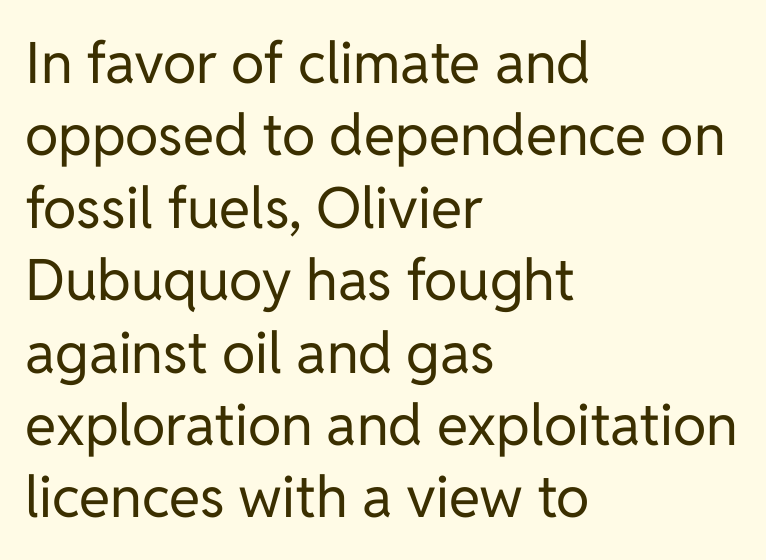
Q: Is the text bold? A: No.
Q: Is the text italic (slanted)? A: No, it is upright.
Q: Is the typeface a serif or a sans-serif typeface? A: Sans-serif.
Q: Is the text underlined? A: No.
Q: How is the paragraph aligned? A: Left-aligned.
Q: Is the spacing between letters normal or unusually wide? A: Normal.
Q: Is the spacing between lines tight, normal or loose? A: Normal.
Q: Width (condensed, normal, or wide)? A: Normal.
Q: Stroke contrast? A: Low.
Q: x-height? A: Medium.
Q: Monospaced? A: No.
